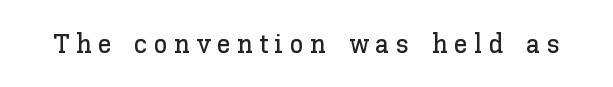
The image shows 28 px text type, upright; set unusually wide letter spacing (+0.22 em), not underlined; low stroke contrast and a medium x-height.
